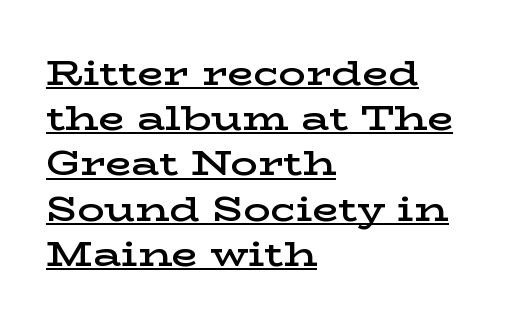
The image shows 34 px semibold, wide serif type, upright; set left-aligned, normal line spacing (1.33x), normal letter spacing, underlined; low stroke contrast and a medium x-height.
